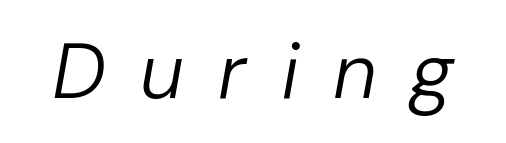
Stems and bowls with no extra thickness — not bold. The specimen reads as italic at a glance. The passage shown is typed in a proportional face where columns would drift. Descender tails drop into unmarked territory.
